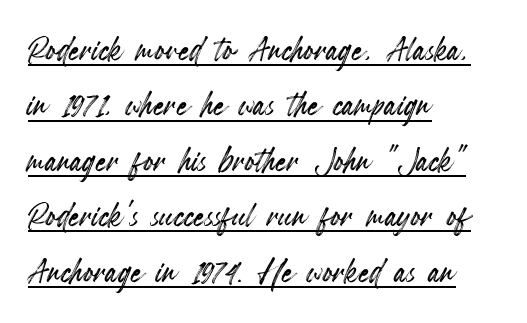
{"width": "condensed", "x_height": "small", "monospaced": "no", "underline": "yes", "align": "left", "line_spacing": "normal", "line_spacing_ratio": 1.26, "letter_spacing": "normal", "letter_spacing_em": 0.0, "glyph_px": 44}
